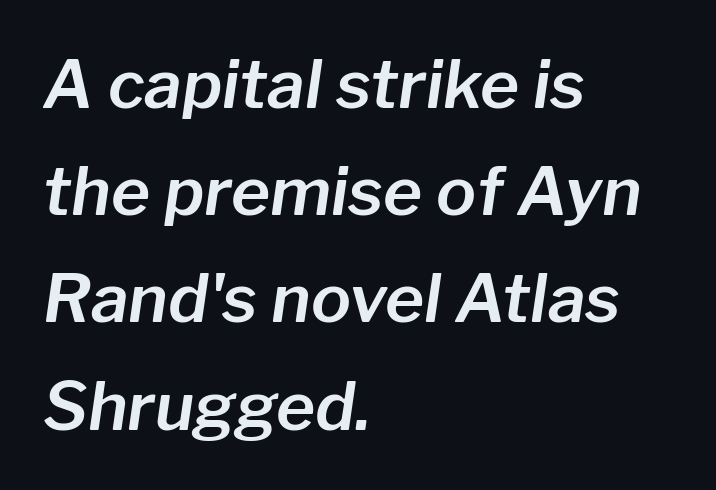
Q: Is the text italic (slanted)? A: Yes, it leans right by about 8 degrees.
Q: Is the text underlined? A: No.
Q: How is the paragraph aligned? A: Left-aligned.
Q: Is the spacing between letters normal or unusually wide? A: Normal.
Q: Is the spacing between lines tight, normal or loose? A: Normal.
Q: Width (condensed, normal, or wide)? A: Normal.
Q: Stroke contrast? A: Low.
Q: x-height? A: Medium.
Q: Monospaced? A: No.
